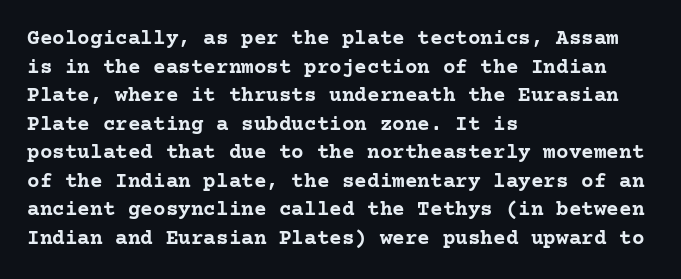
Notice how descenders clear the ascenders below comfortably — that's standard leading. Clear beneath every line of the passage. These lines are set flush left with a ragged right edge. The type sits square on the baseline with zero lean. Each word holds together tightly as a unit, with standard inter-letter gaps.
